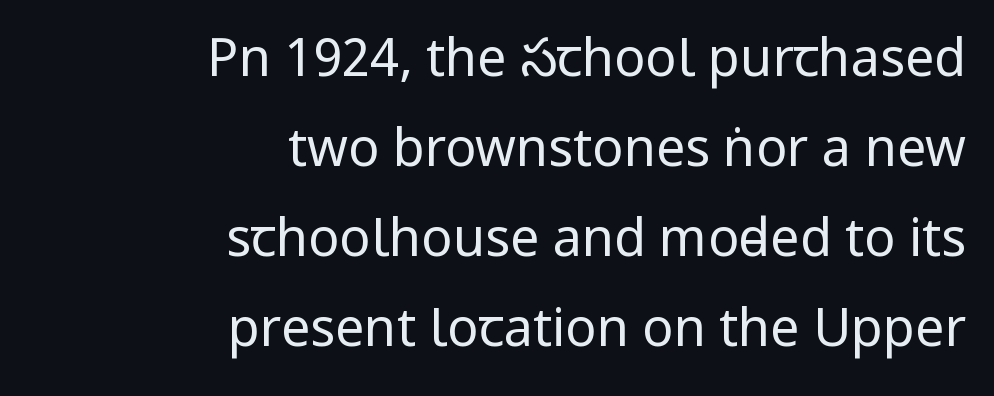
{"serif": "no", "italic": "no", "bold": "no", "weight": "regular", "width": "condensed", "stroke_contrast": "low", "x_height": "large", "monospaced": "no", "underline": "no", "align": "right", "line_spacing_ratio": 1.73, "letter_spacing": "normal", "letter_spacing_em": 0.0, "glyph_px": 52}
